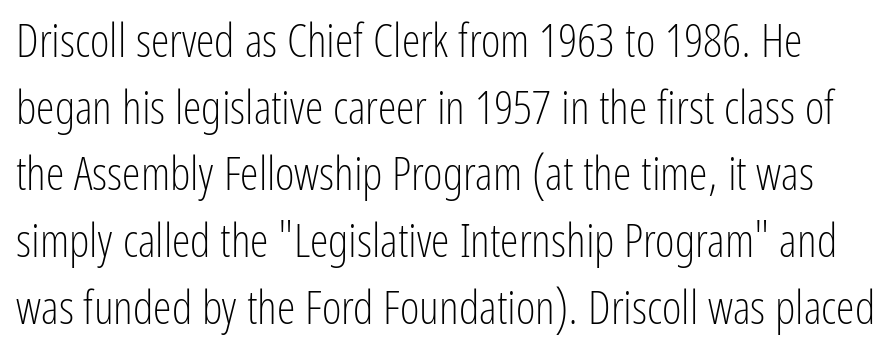
Does the type have serifs? No, each stem ends abruptly. How are the letters spaced? Ordinarily, with no added tracking. Lines of text with bare space underneath. Rows of type keep a routine distance in the vertical direction.
